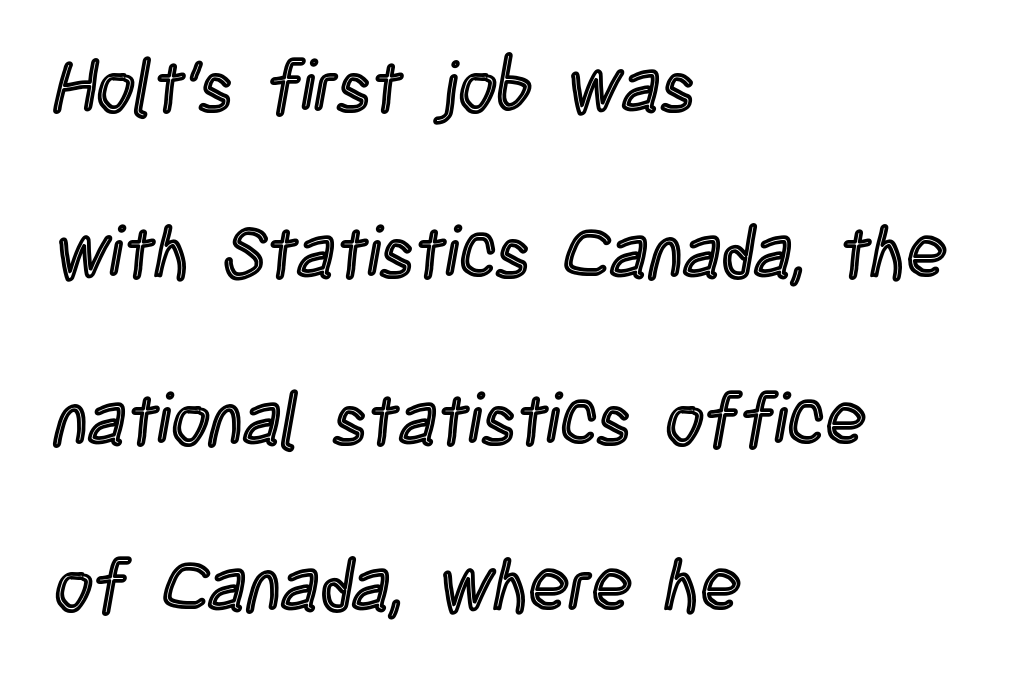
The line-height multiplier appears high, well above default. The text block is weighted toward the left margin, trailing off unevenly rightward. Clear beneath every line of the passage. These lines are rendered in a variable-pitch font. Here the glyphs are tracked normally, forming tight word shapes.
